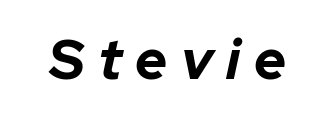
This rendering features lettering with no underline. Weight: bold. Think of a printed novel: that variable character pitch is what you see here. The horizontal fit of the characters is loose and conspicuously gappy.
